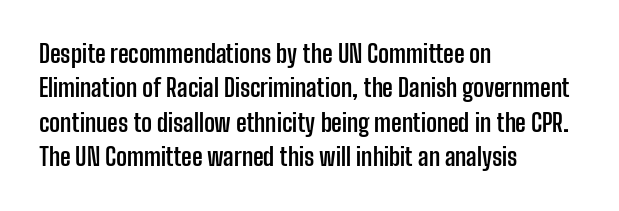
Q: Is the text bold? A: Yes.
Q: Is the text italic (slanted)? A: No, it is upright.
Q: Is the text underlined? A: No.
Q: How is the paragraph aligned? A: Left-aligned.
Q: Is the spacing between letters normal or unusually wide? A: Normal.
Q: Is the spacing between lines tight, normal or loose? A: Normal.
